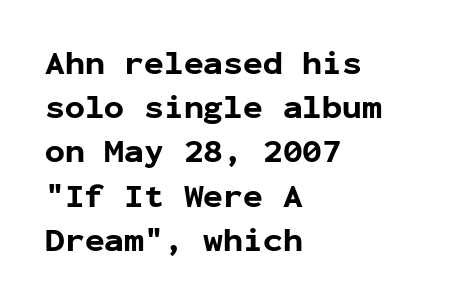
The image shows 33 px bold sans-serif type, upright, monospaced; set left-aligned, normal line spacing (1.34x), normal letter spacing, not underlined; low stroke contrast and a medium x-height.
